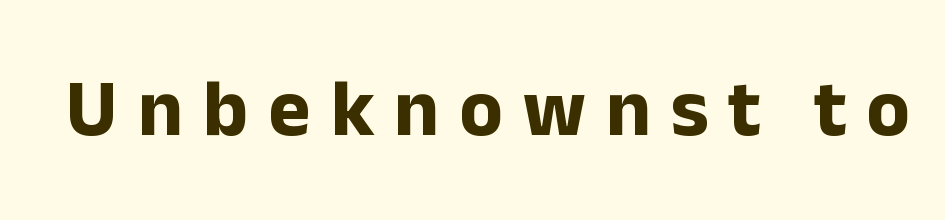
{"serif": "no", "italic": "no", "bold": "yes", "weight": "bold", "width": "normal", "stroke_contrast": "low", "x_height": "medium", "monospaced": "no", "underline": "no", "letter_spacing": "wide", "letter_spacing_em": 0.25, "glyph_px": 80}
